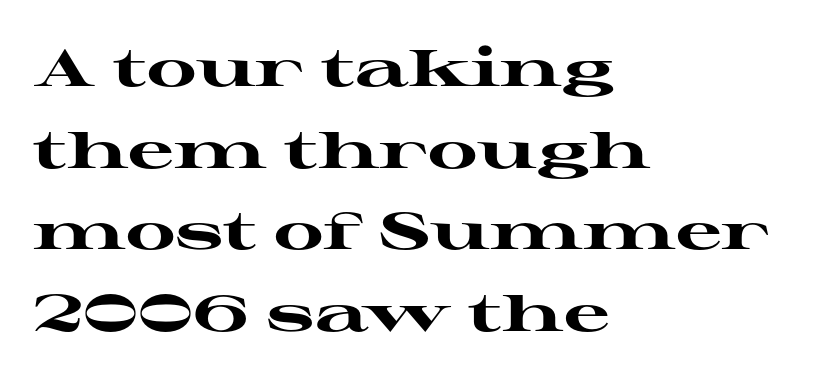
{"serif": "yes", "italic": "no", "bold": "yes", "weight": "heavy", "width": "wide", "stroke_contrast": "high", "x_height": "medium", "monospaced": "no", "underline": "no", "align": "left", "line_spacing": "normal", "line_spacing_ratio": 1.6, "letter_spacing": "normal", "letter_spacing_em": 0.0, "glyph_px": 51}
